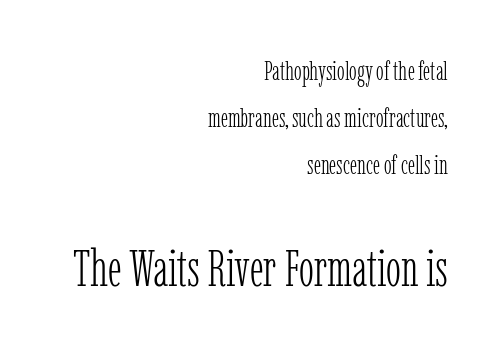
{"serif": "yes", "italic": "no", "bold": "no", "weight": "light", "width": "condensed", "stroke_contrast": "low", "x_height": "medium", "monospaced": "no", "underline": "no", "align": "right", "line_spacing_ratio": 1.81, "letter_spacing": "normal", "letter_spacing_em": 0.0, "larger_block": "second", "size_ratio": 1.96, "glyph_px": 51}
